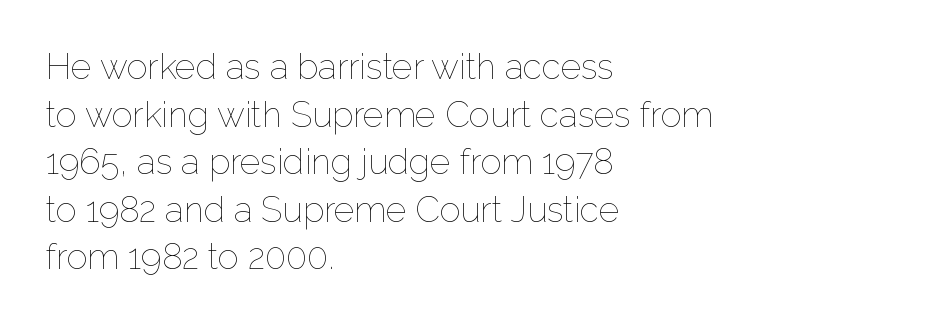
{"italic": "no", "bold": "no", "weight": "thin", "width": "normal", "stroke_contrast": "low", "x_height": "medium", "monospaced": "no", "underline": "no", "align": "left", "line_spacing": "normal", "line_spacing_ratio": 1.36, "letter_spacing": "normal", "letter_spacing_em": 0.0, "glyph_px": 35}
